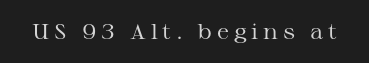
The image shows 21 px text type, upright; set unusually wide letter spacing (+0.23 em), not underlined.
